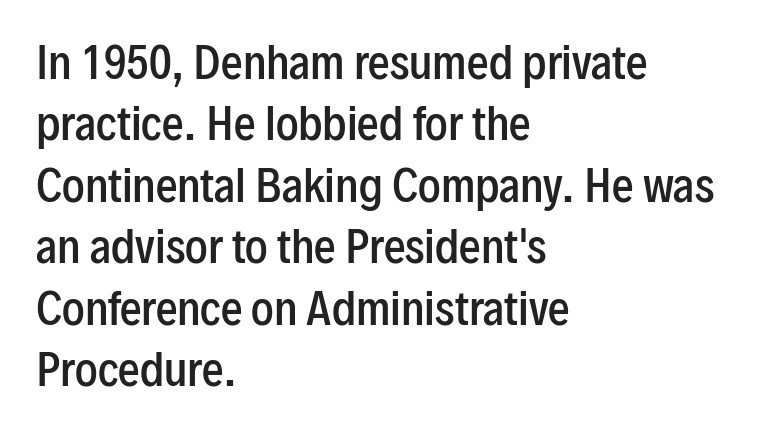
The image shows 43 px semibold, condensed sans-serif type, upright; set left-aligned, normal line spacing (1.43x), normal letter spacing, not underlined; low stroke contrast and a medium x-height.
